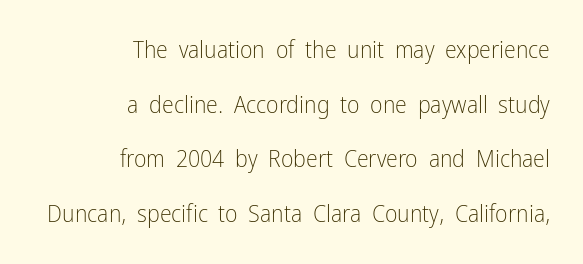
{"italic": "no", "bold": "no", "underline": "no", "align": "right", "line_spacing": "loose", "line_spacing_ratio": 2.28, "letter_spacing": "normal", "letter_spacing_em": 0.0, "glyph_px": 24}
